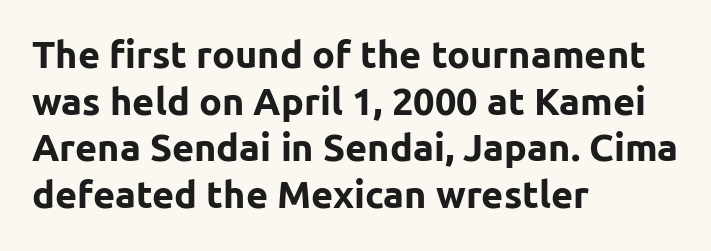
The image shows 38 px bold sans-serif type, upright; set left-aligned, line spacing 1.23x, normal letter spacing, not underlined; low stroke contrast and a medium x-height.
